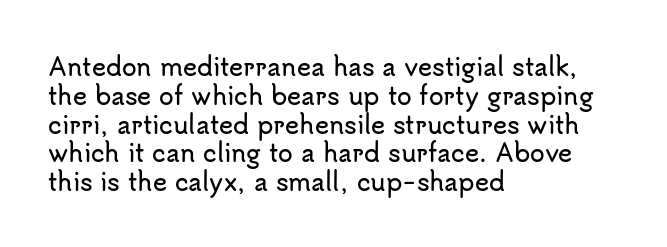
In CSS terms this would be text-align: left. The letters stand upright; this is a roman face. Underlining? Definitely not there. These lines keep a tight, regular rhythm from letter to letter.
